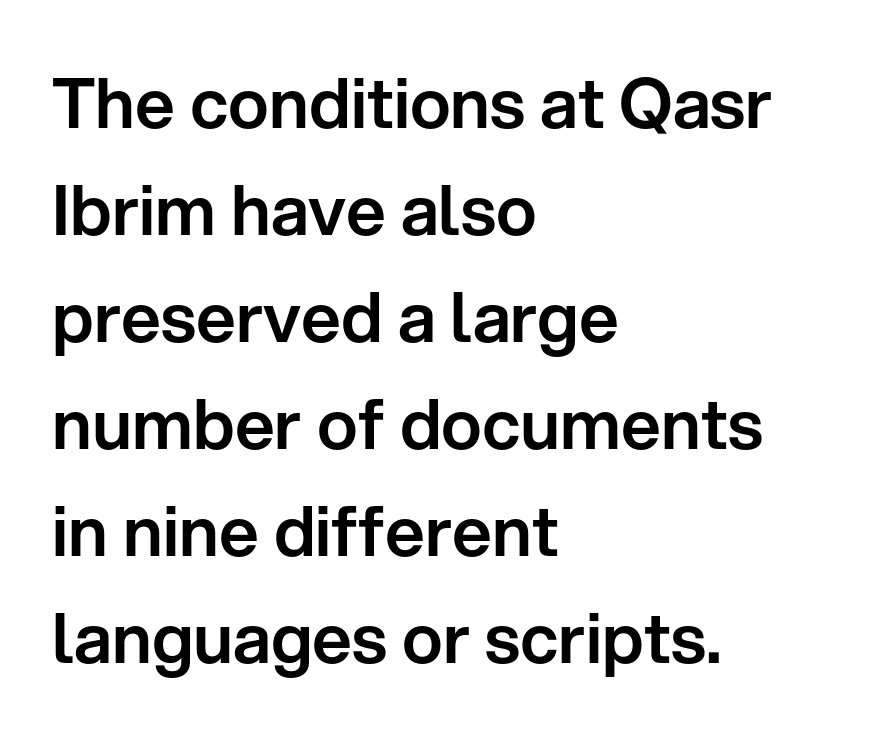
{"serif": "no", "italic": "no", "width": "normal", "stroke_contrast": "low", "x_height": "medium", "monospaced": "no", "underline": "no", "align": "left", "line_spacing": "normal", "line_spacing_ratio": 1.55, "letter_spacing": "normal", "letter_spacing_em": 0.0, "glyph_px": 69}
